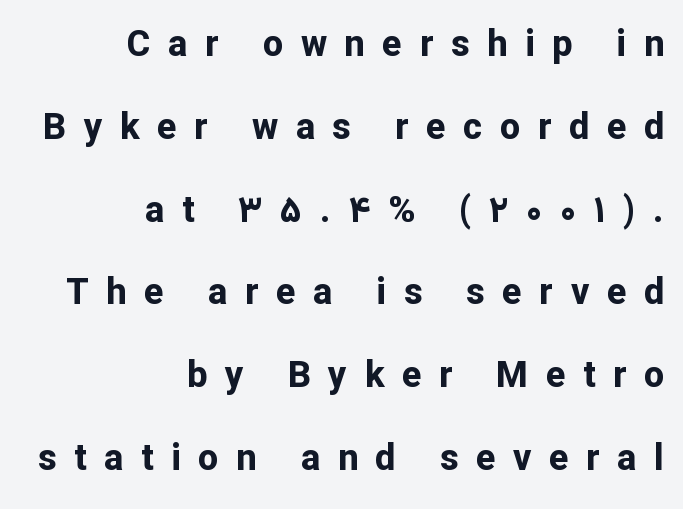
The image shows 36 px bold sans-serif type, upright; set right-aligned, loose line spacing (2.3x), unusually wide letter spacing (+0.49 em), not underlined; low stroke contrast and a medium x-height.
